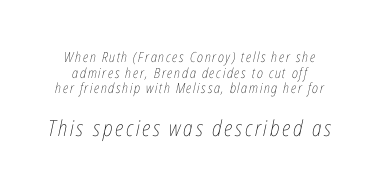
Q: Is the text bold? A: No.
Q: Is the text italic (slanted)? A: Yes, it leans right by about 12 degrees.
Q: Is the text underlined? A: No.
Q: Is the spacing between lines tight, normal or loose? A: Tight.
Q: Which block of text is set in a larger size, the first (top) or the second (bottom)? A: The second (bottom) one.
